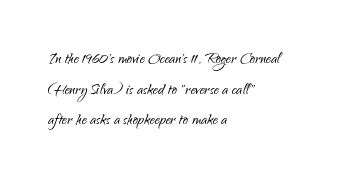
The image shows 20 px text type; set left-aligned, normal line spacing (1.53x), normal letter spacing, not underlined.
